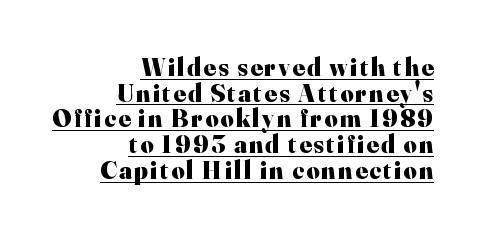
{"italic": "no", "bold": "yes", "underline": "yes", "align": "right", "line_spacing": "tight", "line_spacing_ratio": 1.03, "glyph_px": 25}
